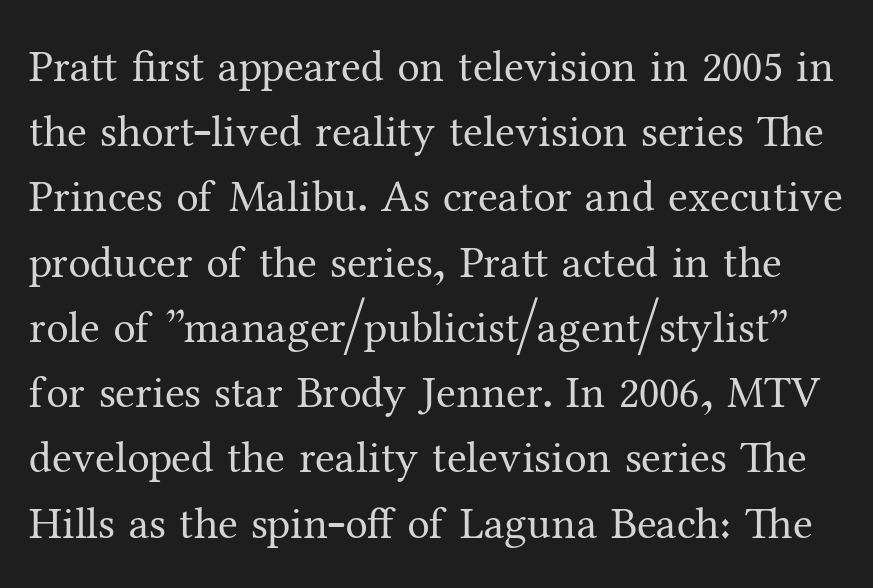
Q: Is the text bold? A: No.
Q: Is the text italic (slanted)? A: No, it is upright.
Q: Is the typeface a serif or a sans-serif typeface? A: Serif.
Q: Is the text underlined? A: No.
Q: Is the spacing between letters normal or unusually wide? A: Normal.
Q: Is the spacing between lines tight, normal or loose? A: Normal.
Q: Width (condensed, normal, or wide)? A: Normal.
Q: Stroke contrast? A: Medium.
Q: x-height? A: Medium.
Q: Monospaced? A: No.
